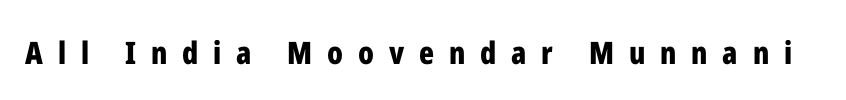
Q: Is the text bold? A: Yes.
Q: Is the text italic (slanted)? A: No, it is upright.
Q: Is the typeface a serif or a sans-serif typeface? A: Sans-serif.
Q: Is the text underlined? A: No.
Q: Is the spacing between letters normal or unusually wide? A: Unusually wide.
Q: Width (condensed, normal, or wide)? A: Condensed.
Q: Stroke contrast? A: Low.
Q: x-height? A: Medium.
Q: Monospaced? A: No.
